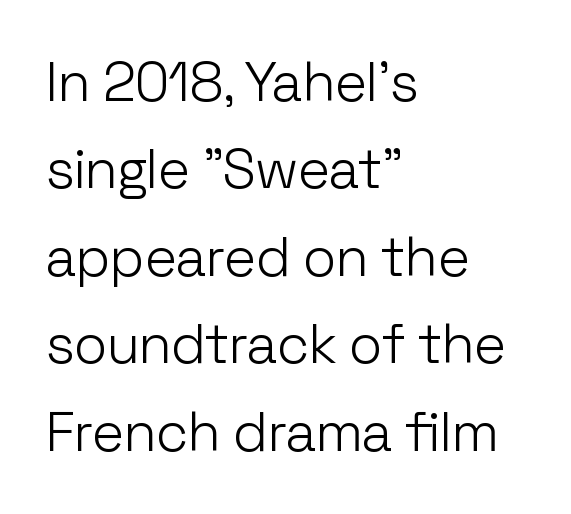
The rendering uses natural spacing where letterforms have individual widths. Look at the tracking — it's just the regular setting, nothing added. Style check: upright. Successive baselines arrive at the customary interval. Does the type have serifs? No, each stem ends abruptly.
